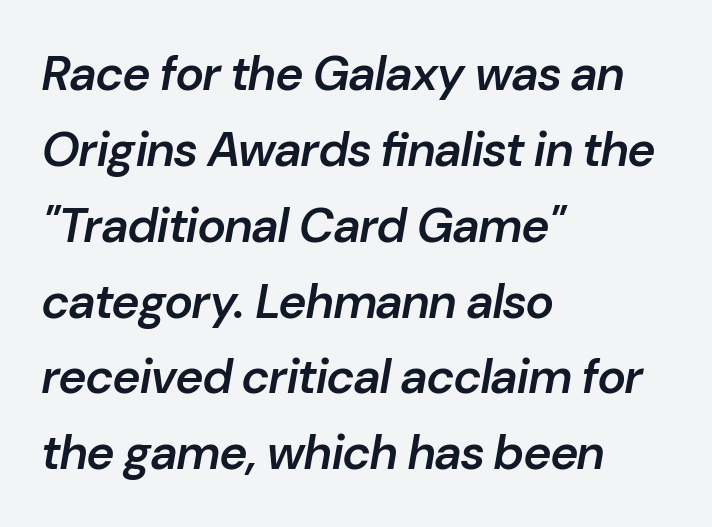
Q: Is the text bold? A: Semi-bold.
Q: Is the text italic (slanted)? A: Yes, it leans right by about 10 degrees.
Q: Is the text underlined? A: No.
Q: How is the paragraph aligned? A: Left-aligned.
Q: Is the spacing between letters normal or unusually wide? A: Normal.
Q: Is the spacing between lines tight, normal or loose? A: Normal.
Q: Width (condensed, normal, or wide)? A: Normal.
Q: Stroke contrast? A: Low.
Q: x-height? A: Medium.
Q: Monospaced? A: No.
